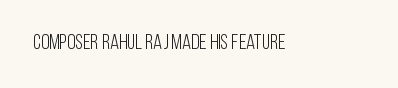
Q: Is the text bold? A: No.
Q: Is the text italic (slanted)? A: No, it is upright.
Q: Is the text underlined? A: No.
Q: Is the spacing between letters normal or unusually wide? A: Normal.
